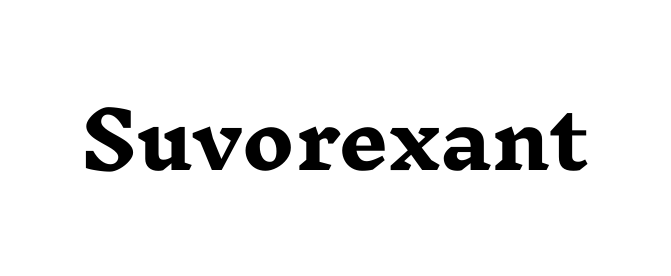
Q: Is the text bold? A: Yes.
Q: Is the text italic (slanted)? A: No, it is upright.
Q: Is the typeface a serif or a sans-serif typeface? A: Serif.
Q: Is the text underlined? A: No.
Q: Is the spacing between letters normal or unusually wide? A: Normal.
Q: Width (condensed, normal, or wide)? A: Wide.
Q: Stroke contrast? A: Low.
Q: x-height? A: Medium.
Q: Monospaced? A: No.
